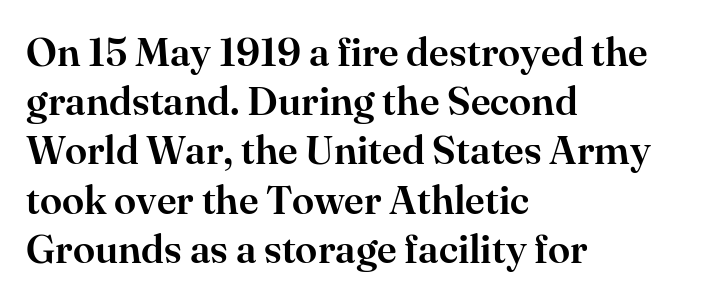
The string is rendered with underlining switched off. To sum up the face: it has serifs. In terms of letterspacing, this is plain default setting. This sample uses an upright cut, with every glyph sitting square on the baseline. The face used here is proportionally spaced, like ordinary book or web type.
